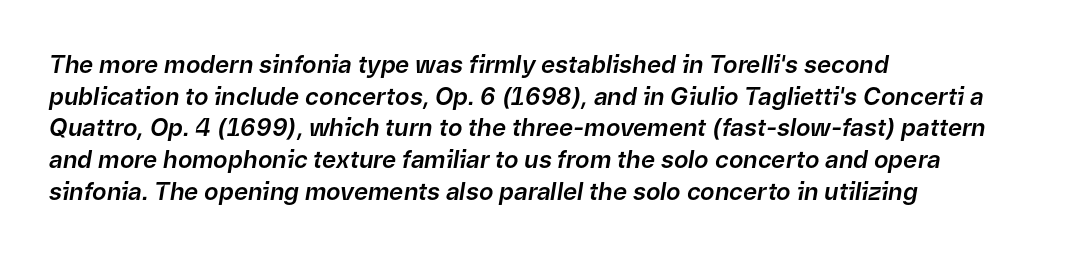
Whoever set this chose a conventional vertical rhythm. Italic? Definitely — the glyphs are oblique. Underline: absent. Words appear dense and cohesive because spacing is normal.
